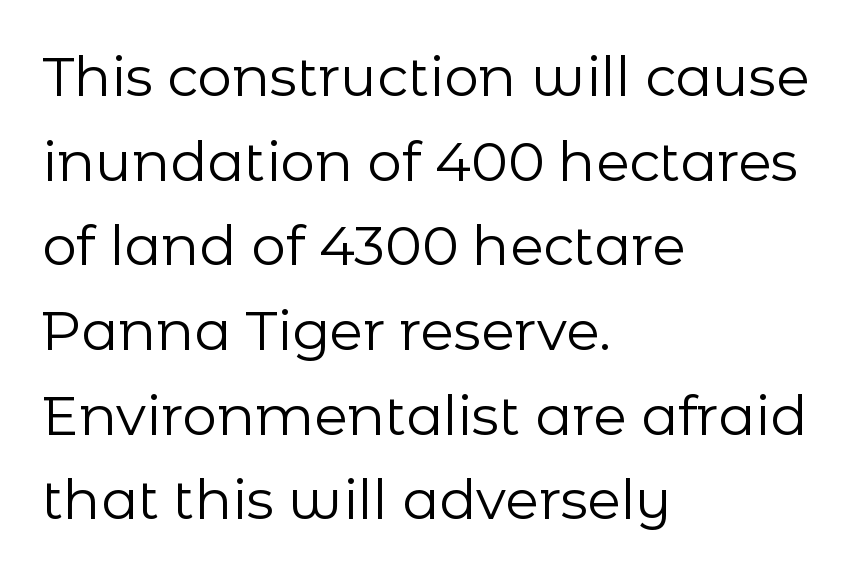
Q: Is the text bold? A: No.
Q: Is the text italic (slanted)? A: No, it is upright.
Q: Is the typeface a serif or a sans-serif typeface? A: Sans-serif.
Q: Is the text underlined? A: No.
Q: How is the paragraph aligned? A: Left-aligned.
Q: Is the spacing between letters normal or unusually wide? A: Normal.
Q: Is the spacing between lines tight, normal or loose? A: Normal.
Q: Width (condensed, normal, or wide)? A: Normal.
Q: Stroke contrast? A: Low.
Q: x-height? A: Medium.
Q: Monospaced? A: No.
